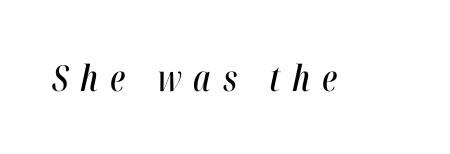
The foot of each line stays bare and open. Slant detected: the letters are inclined. The face used here is proportionally spaced, like ordinary book or web type. Caption: expanded tracking, letters set apart.
